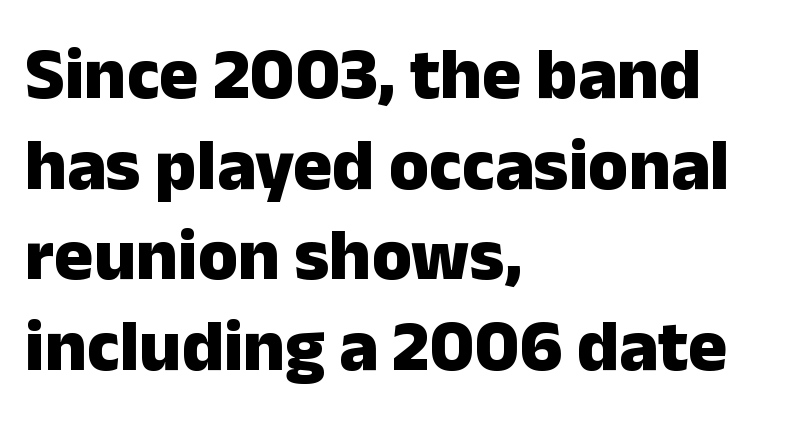
{"serif": "no", "italic": "no", "bold": "yes", "weight": "heavy", "width": "normal", "stroke_contrast": "low", "x_height": "medium", "monospaced": "no", "underline": "no", "align": "left", "line_spacing_ratio": 1.24, "letter_spacing": "normal", "letter_spacing_em": 0.0, "glyph_px": 73}
